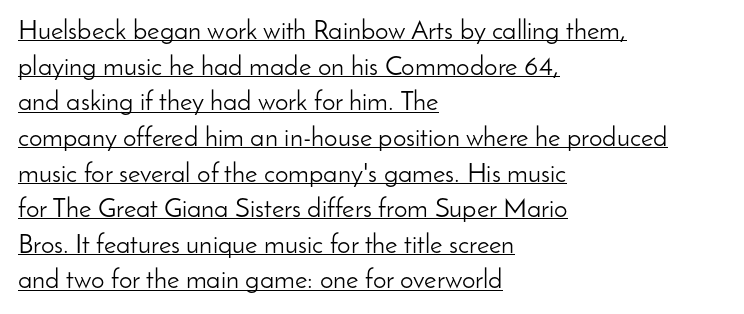
Q: Is the text bold? A: No.
Q: Is the text italic (slanted)? A: No, it is upright.
Q: Is the text underlined? A: Yes.
Q: How is the paragraph aligned? A: Left-aligned.
Q: Is the spacing between letters normal or unusually wide? A: Normal.
Q: Is the spacing between lines tight, normal or loose? A: Normal.
